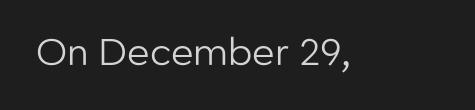
Q: Is the text bold? A: No.
Q: Is the text italic (slanted)? A: No, it is upright.
Q: Is the typeface a serif or a sans-serif typeface? A: Sans-serif.
Q: Is the text underlined? A: No.
Q: Is the spacing between letters normal or unusually wide? A: Normal.
Q: Width (condensed, normal, or wide)? A: Normal.
Q: Stroke contrast? A: Low.
Q: x-height? A: Medium.
Q: Monospaced? A: No.
